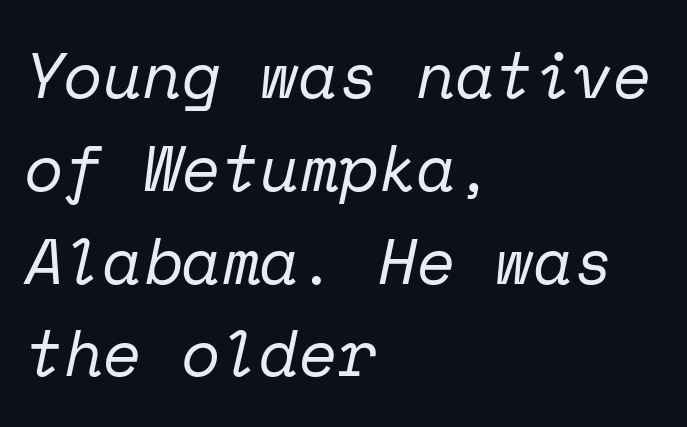
The image shows 64 px regular-weight serif type, italic (leaning right), monospaced; set left-aligned, normal line spacing (1.45x), normal letter spacing, not underlined; low stroke contrast and a medium x-height.
